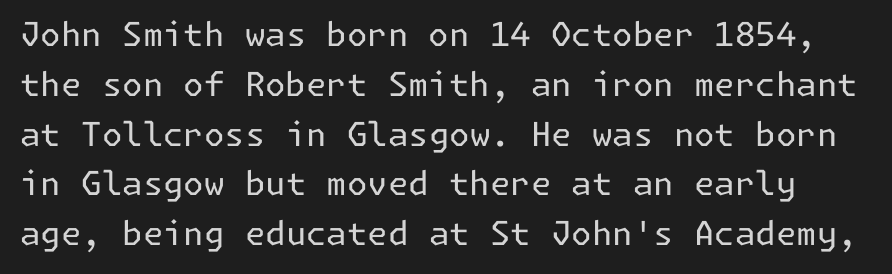
{"serif": "no", "italic": "no", "bold": "no", "weight": "regular", "width": "normal", "stroke_contrast": "low", "x_height": "medium", "underline": "no", "line_spacing": "normal", "line_spacing_ratio": 1.51, "letter_spacing": "normal", "letter_spacing_em": 0.0, "glyph_px": 33}
